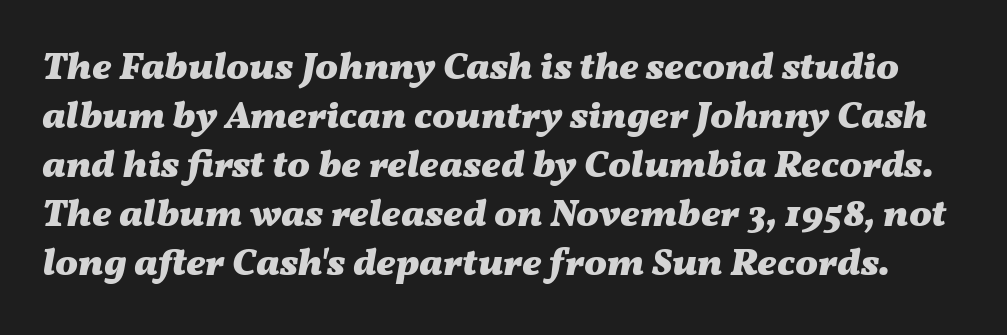
Note the varied advance widths — an 'i' is clearly narrower than an 'm'. The axis of the letterforms is tilted away from vertical. Horizontal bands of white between lines are of average thickness. A typesetter would call this zero additional tracking. Summary of weight: heavy, a full bold. Unmarked baselines from the first word to the last.
